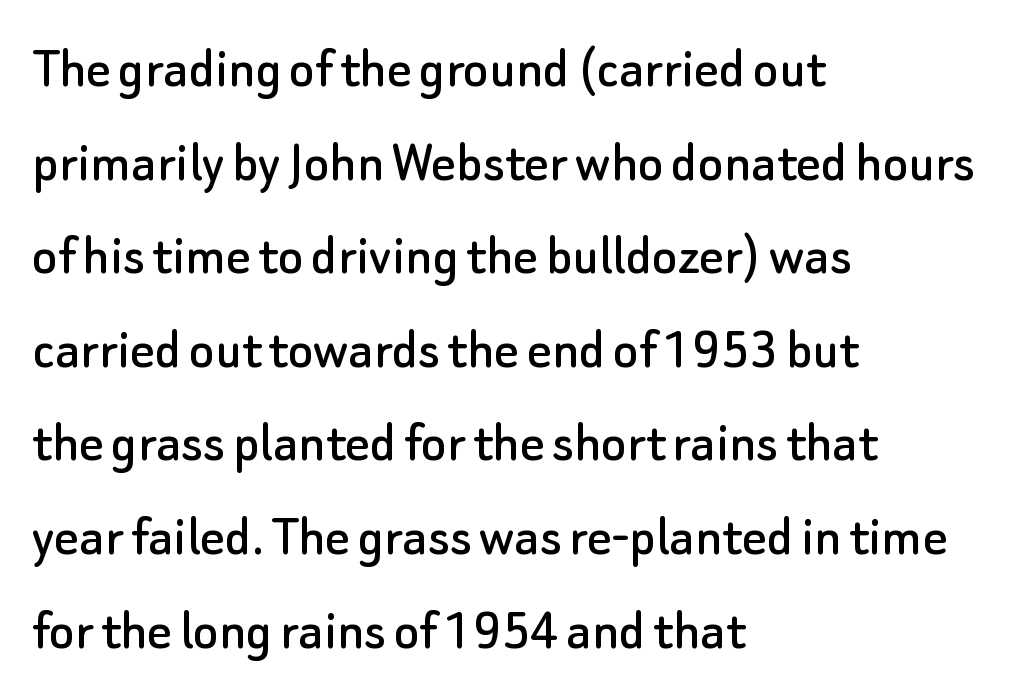
The image shows 60 px sans-serif type, upright; set left-aligned, normal line spacing (1.56x), normal letter spacing, not underlined; low stroke contrast and a small x-height.
